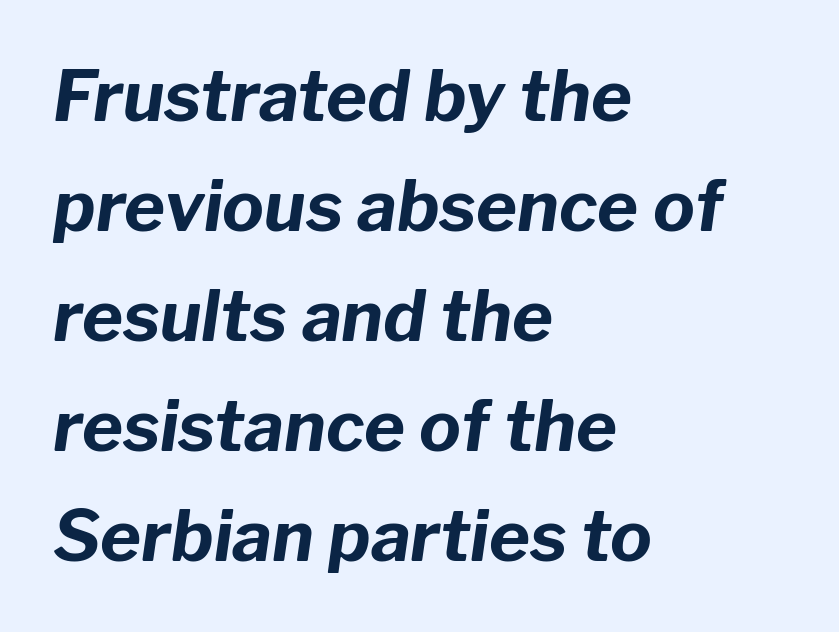
Q: Is the text bold? A: Yes.
Q: Is the text italic (slanted)? A: Yes, it leans right by about 8 degrees.
Q: Is the text underlined? A: No.
Q: How is the paragraph aligned? A: Left-aligned.
Q: Is the spacing between letters normal or unusually wide? A: Normal.
Q: Is the spacing between lines tight, normal or loose? A: Normal.
Q: Width (condensed, normal, or wide)? A: Normal.
Q: Stroke contrast? A: Low.
Q: x-height? A: Medium.
Q: Monospaced? A: No.
